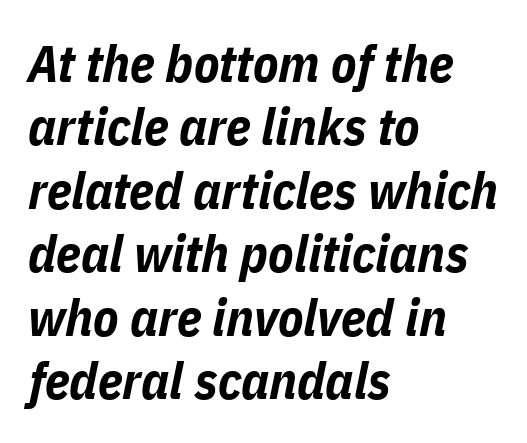
The font's italic variant was chosen for this text. Heavy, bold letterforms. Here the designer chose a conventional face with non-uniform glyph widths. In CSS terms this would be text-align: left. Glance below the letters and you will spot only blank space. The gaps between neighbouring characters are ordinary and unremarkable.
